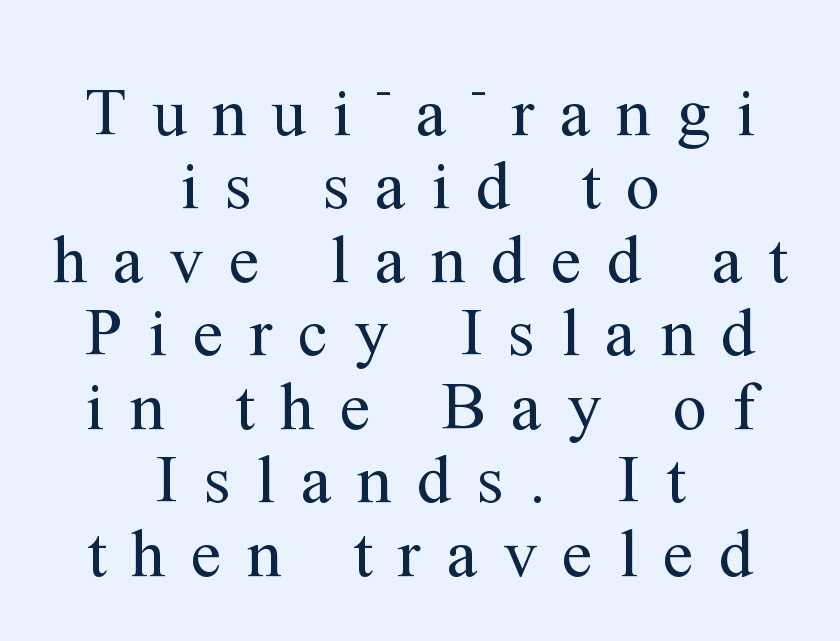
Posture: upright roman. Stem width sits at or under what a default text font uses. These lines are rendered in a variable-pitch font. Students, observe: this is what under-led, compact text looks like.
